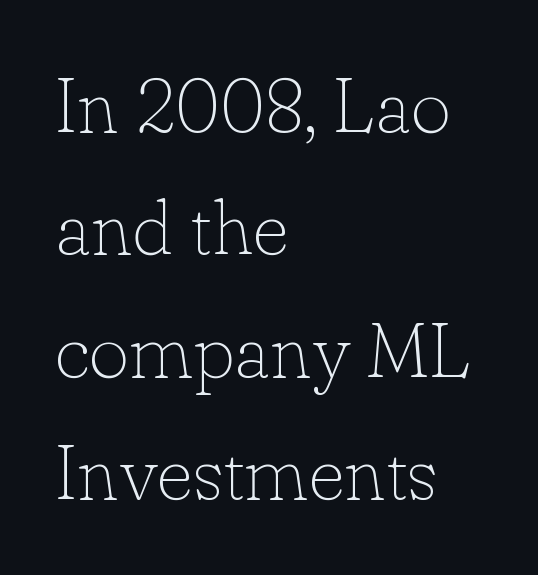
Do the characters align in a grid? No, the font is proportional. The tracking reads as untouched default to a designer's eye. Leftover space on each line is placed entirely after the last word. Decoration check: the copy has no underline.
